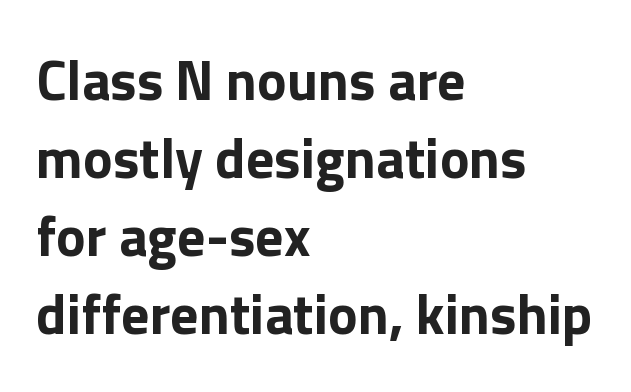
{"serif": "no", "italic": "no", "bold": "yes", "weight": "bold", "width": "normal", "x_height": "medium", "monospaced": "no", "underline": "no", "align": "left", "line_spacing": "normal", "line_spacing_ratio": 1.39, "letter_spacing": "normal", "letter_spacing_em": 0.0, "glyph_px": 56}
